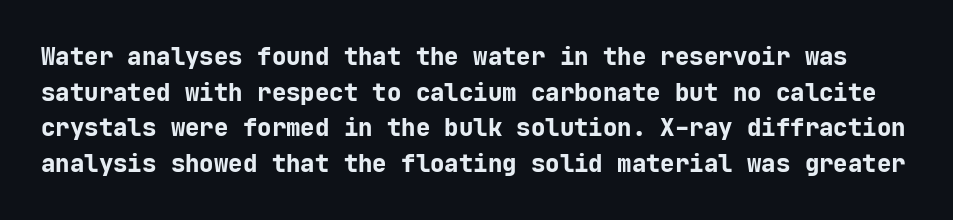
The image shows 24 px bold type, upright; set normal line spacing (1.48x), normal letter spacing, not underlined.
